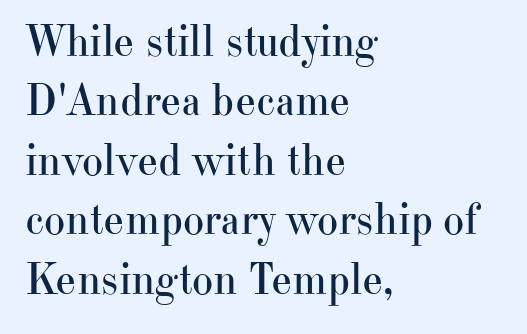
Q: Is the text bold? A: No.
Q: Is the text italic (slanted)? A: No, it is upright.
Q: Is the typeface a serif or a sans-serif typeface? A: Serif.
Q: Is the text underlined? A: No.
Q: How is the paragraph aligned? A: Left-aligned.
Q: Is the spacing between letters normal or unusually wide? A: Normal.
Q: Is the spacing between lines tight, normal or loose? A: Normal.
Q: Width (condensed, normal, or wide)? A: Normal.
Q: Stroke contrast? A: High.
Q: x-height? A: Small.
Q: Monospaced? A: No.
